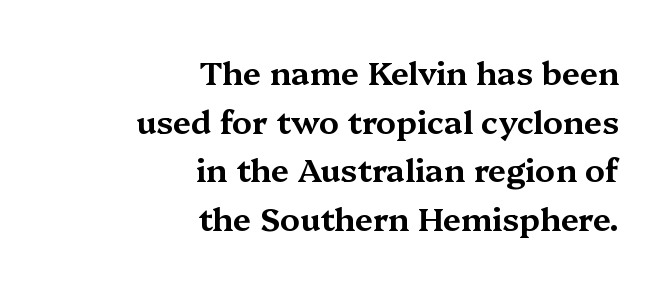
Does extra space separate the letters? No, they use regular spacing. Underlining? Definitely not there. A typesetter would label this face a serif. Rows of type keep a routine distance in the vertical direction. You could not count columns in this text — the font is proportionally spaced. Style check: upright.
